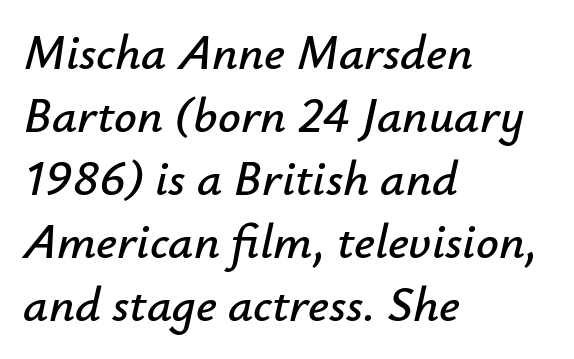
{"italic": "yes", "lean": "right", "slant_degrees": 12, "width": "normal", "stroke_contrast": "low", "x_height": "small", "monospaced": "no", "underline": "no", "align": "left", "line_spacing": "normal", "line_spacing_ratio": 1.26, "letter_spacing": "normal", "letter_spacing_em": 0.0, "glyph_px": 50}
